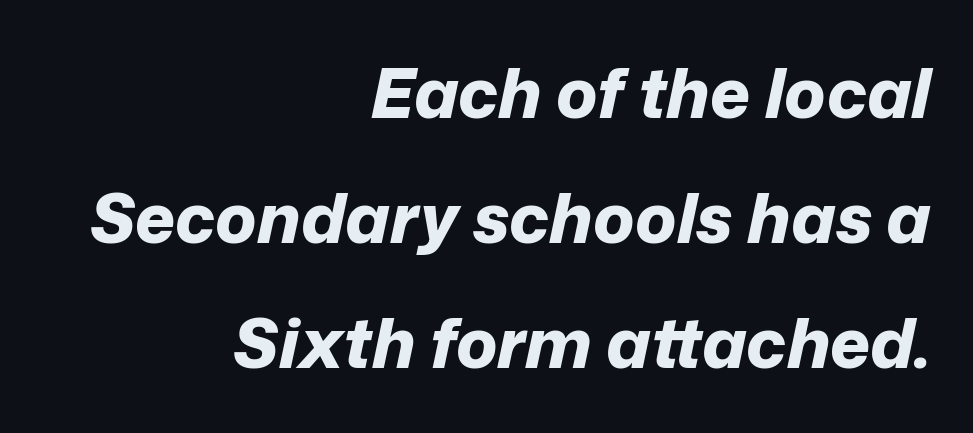
{"italic": "yes", "lean": "right", "slant_degrees": 12, "bold": "yes", "weight": "bold", "width": "normal", "stroke_contrast": "low", "x_height": "medium", "monospaced": "no", "underline": "no", "align": "right", "line_spacing_ratio": 1.81, "letter_spacing": "normal", "letter_spacing_em": 0.0, "glyph_px": 69}
